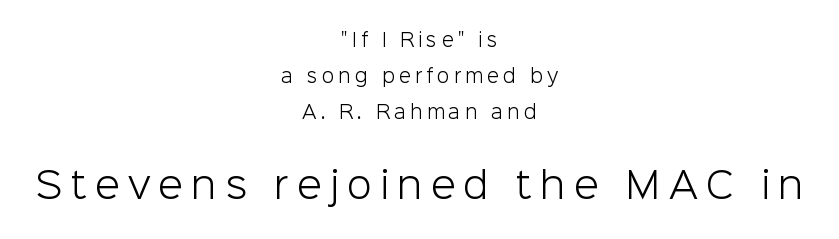
The image shows 36 px light sans-serif type, upright; set centered, loose line spacing (2.01x), unusually wide letter spacing (+0.23 em), not underlined; the second (bottom) block is 2.0x larger; low stroke contrast and a medium x-height.
